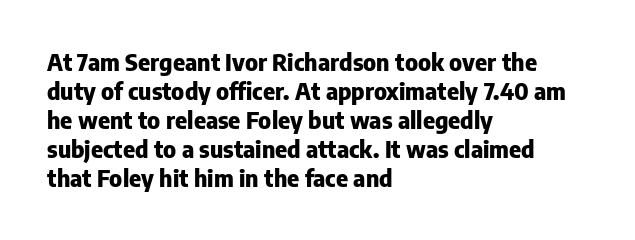
{"italic": "no", "bold": "yes", "underline": "no", "align": "left", "line_spacing": "normal", "line_spacing_ratio": 1.26, "letter_spacing": "normal", "letter_spacing_em": 0.0, "glyph_px": 23}
